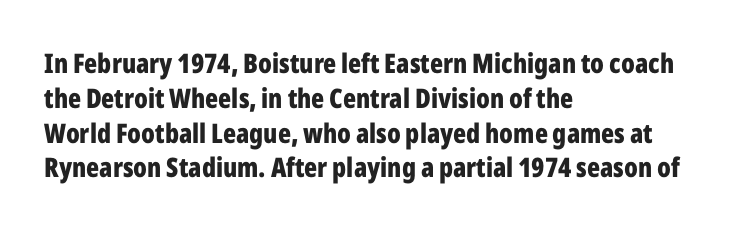
Q: Is the text bold? A: Yes.
Q: Is the text italic (slanted)? A: No, it is upright.
Q: Is the text underlined? A: No.
Q: How is the paragraph aligned? A: Left-aligned.
Q: Is the spacing between letters normal or unusually wide? A: Normal.
Q: Is the spacing between lines tight, normal or loose? A: Normal.
